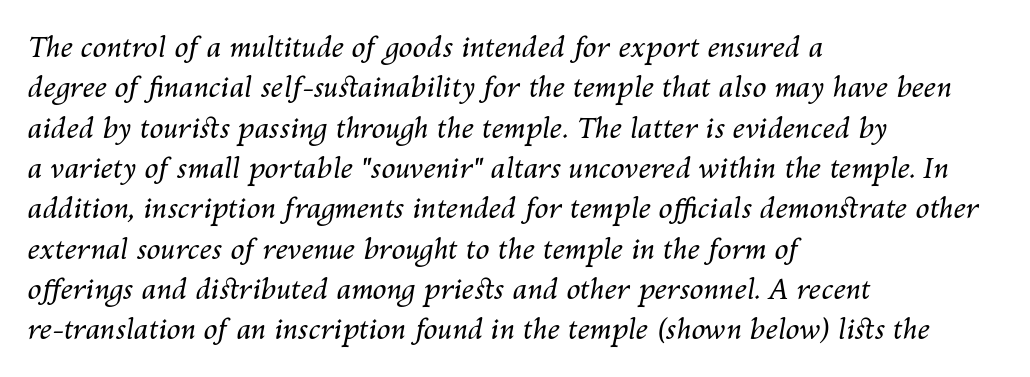
{"italic": "yes", "lean": "right", "slant_degrees": 10, "bold": "no", "weight": "regular", "width": "normal", "stroke_contrast": "medium", "x_height": "medium", "monospaced": "no", "underline": "no", "align": "left", "line_spacing": "normal", "line_spacing_ratio": 1.44, "letter_spacing": "normal", "letter_spacing_em": 0.0, "glyph_px": 28}
